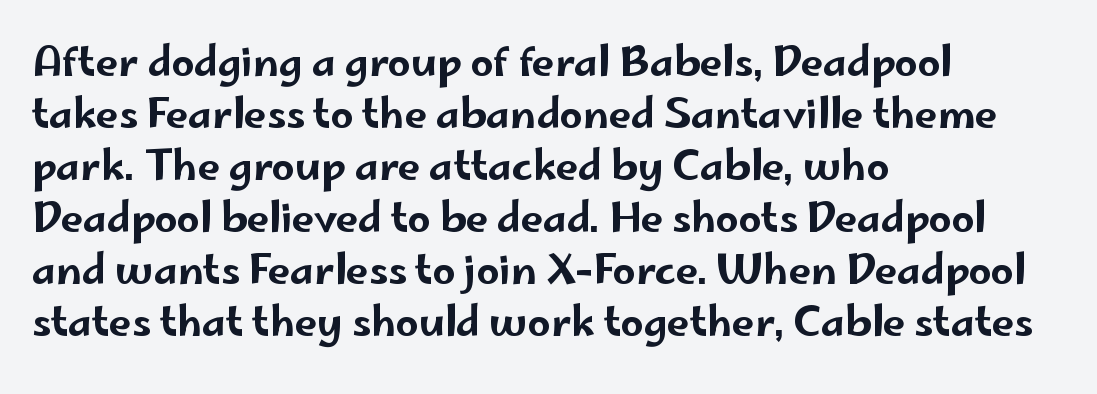
A bare baseline throughout the passage. Visually the block forms a straight wall on the left and a jagged coastline on the right. Here the designer chose a conventional face with non-uniform glyph widths. I'd call this a sans setting — the letters go barefoot. This sample keeps an unexceptional amount of space between lines.
